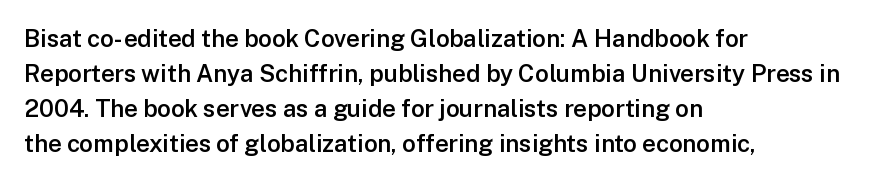
{"italic": "no", "bold": "semi", "underline": "no", "align": "left", "line_spacing": "normal", "line_spacing_ratio": 1.46, "letter_spacing": "normal", "letter_spacing_em": 0.0, "glyph_px": 24}
